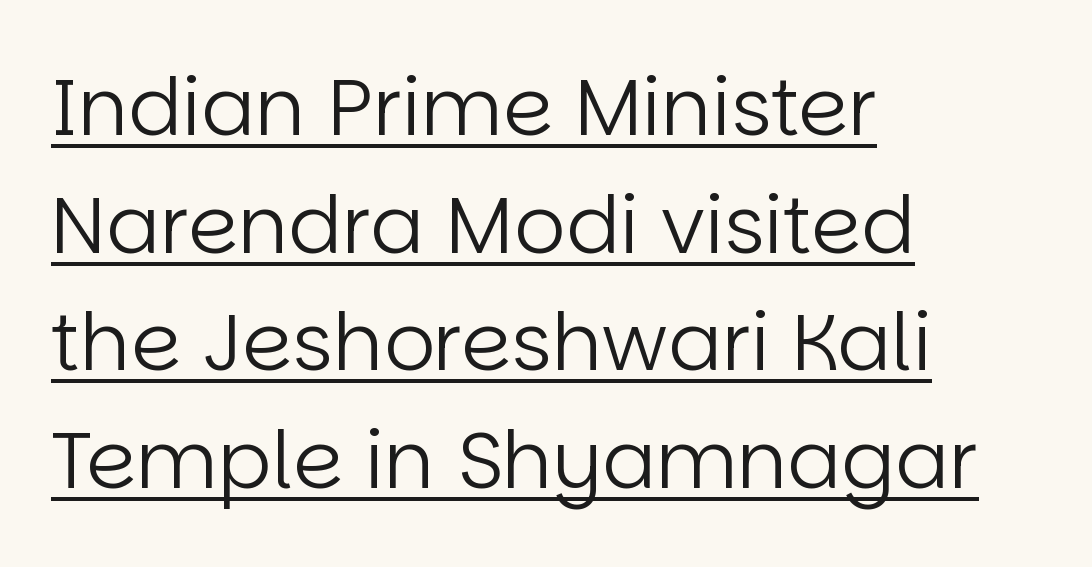
{"serif": "no", "italic": "no", "bold": "no", "weight": "regular", "width": "normal", "stroke_contrast": "low", "x_height": "large", "monospaced": "no", "underline": "yes", "align": "left", "line_spacing": "normal", "line_spacing_ratio": 1.47, "letter_spacing": "normal", "letter_spacing_em": 0.0, "glyph_px": 80}
